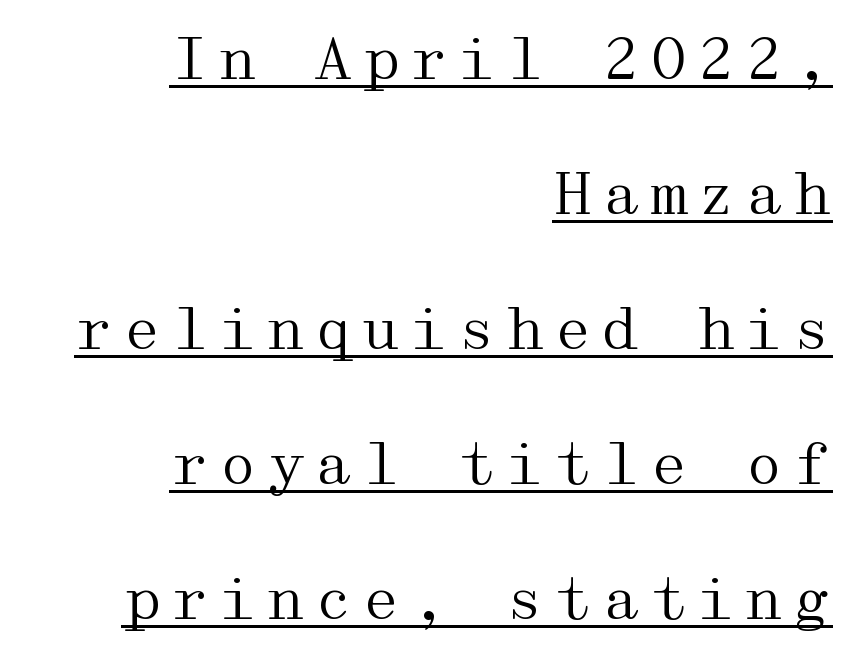
{"serif": "yes", "italic": "no", "bold": "no", "weight": "regular", "width": "wide", "stroke_contrast": "medium", "x_height": "medium", "underline": "yes", "align": "right", "line_spacing": "loose", "line_spacing_ratio": 2.37, "glyph_px": 57}
